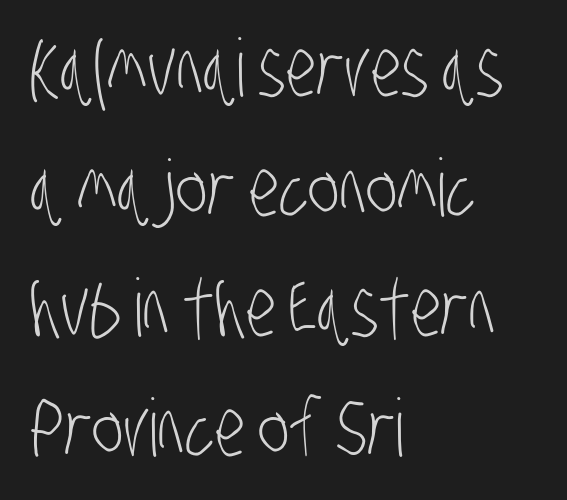
The image shows 80 px light, condensed sans-serif type; set left-aligned, normal line spacing (1.5x), normal letter spacing, not underlined; low stroke contrast and a large x-height.
